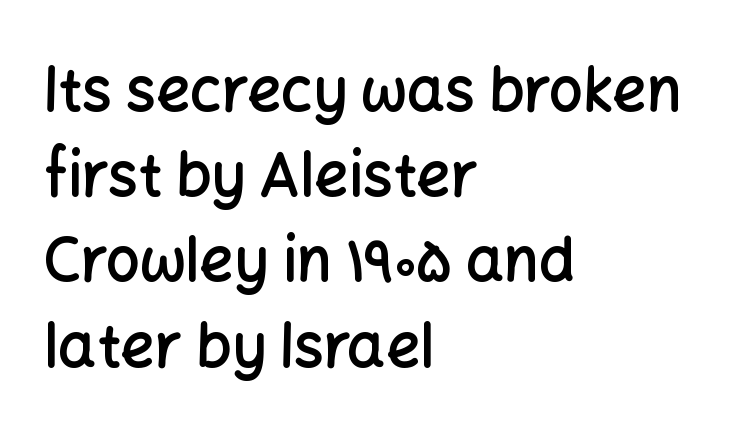
The image shows 60 px semibold sans-serif type, upright; set left-aligned, normal line spacing (1.42x), normal letter spacing, not underlined; low stroke contrast and a medium x-height.
